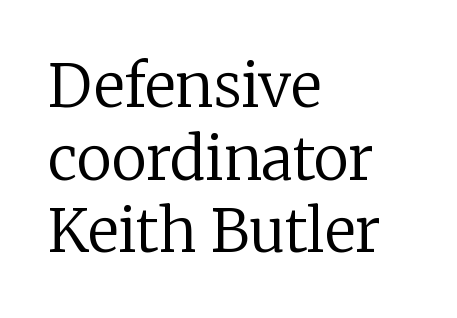
The image shows 59 px regular-weight serif type, upright; set left-aligned, line spacing 1.23x, normal letter spacing, not underlined; low stroke contrast and a medium x-height.
